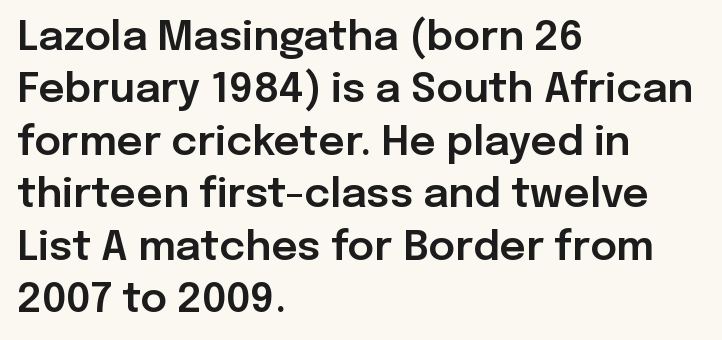
The image shows 41 px sans-serif type, upright; set left-aligned, normal line spacing (1.28x), normal letter spacing, not underlined; low stroke contrast and a medium x-height.
